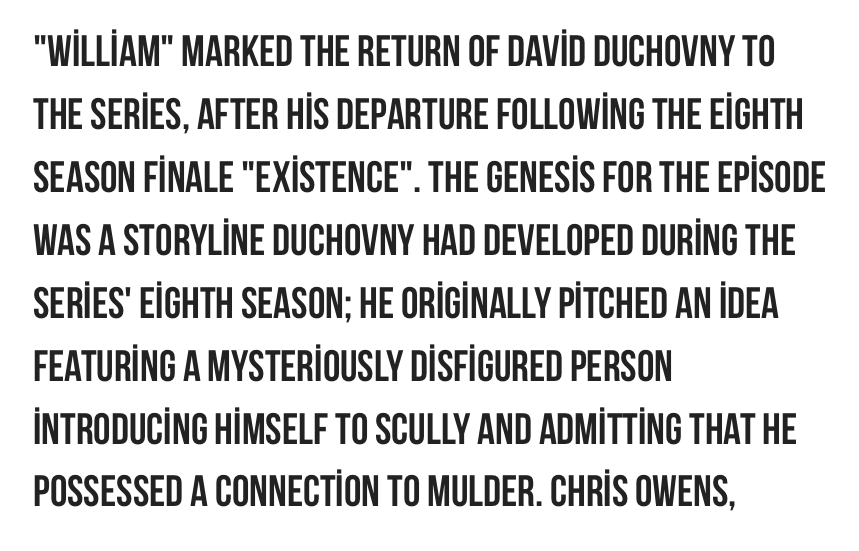
The string is rendered with underlining switched off. The passage shown is typeset with a sans-serif family. The passage is arranged the way most books set body copy — flush left. Here the designer chose a conventional face with non-uniform glyph widths.
